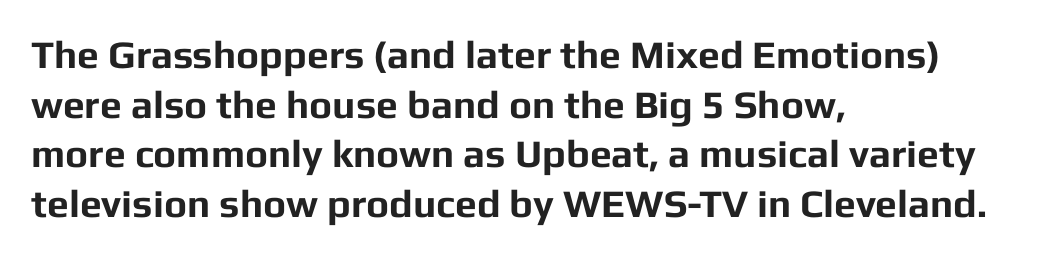
In terms of letterspacing, this is plain default setting. The glyphs are unaccompanied by any horizontal stroke below them. The font's upright variant was chosen for this text. The font family rendered here belongs to the sans-serif group. The setting favours the left margin, as ordinary paragraphs usually do.
